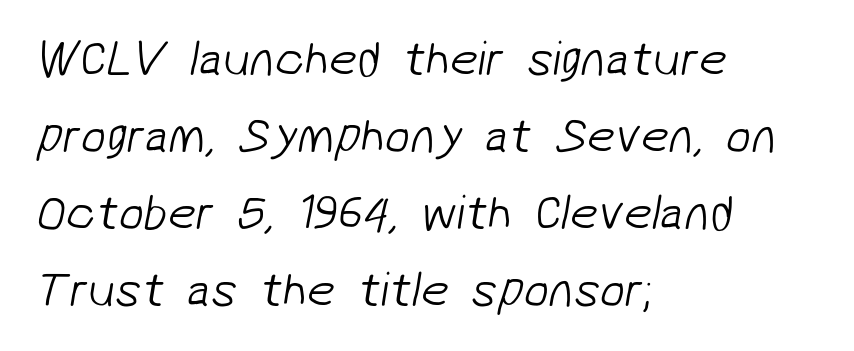
Q: Is the text bold? A: No.
Q: Is the typeface a serif or a sans-serif typeface? A: Sans-serif.
Q: Is the text underlined? A: No.
Q: How is the paragraph aligned? A: Left-aligned.
Q: Is the spacing between letters normal or unusually wide? A: Normal.
Q: Is the spacing between lines tight, normal or loose? A: Normal.
Q: Width (condensed, normal, or wide)? A: Normal.
Q: Stroke contrast? A: Low.
Q: x-height? A: Medium.
Q: Monospaced? A: No.
